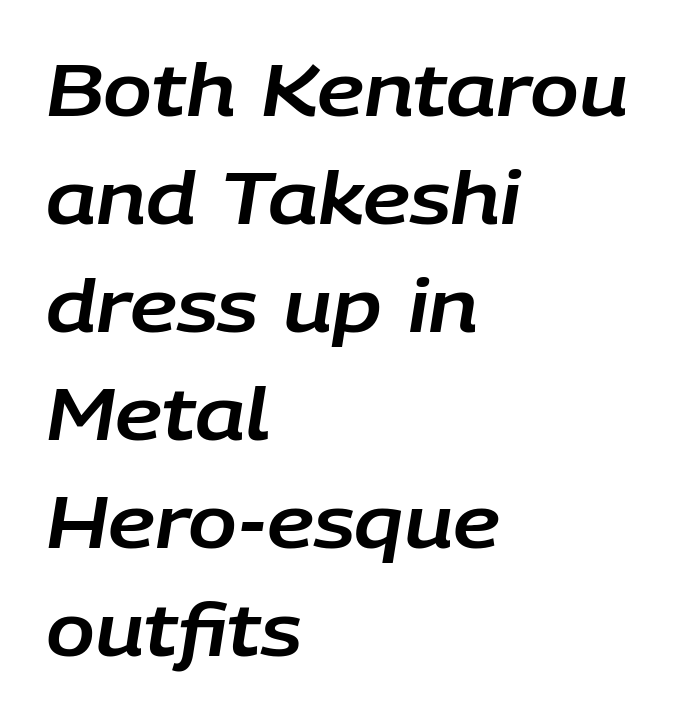
{"italic": "yes", "lean": "right", "slant_degrees": 9, "width": "normal", "stroke_contrast": "low", "x_height": "large", "monospaced": "no", "underline": "no", "align": "left", "line_spacing": "normal", "line_spacing_ratio": 1.5, "letter_spacing": "normal", "letter_spacing_em": 0.0, "glyph_px": 72}
